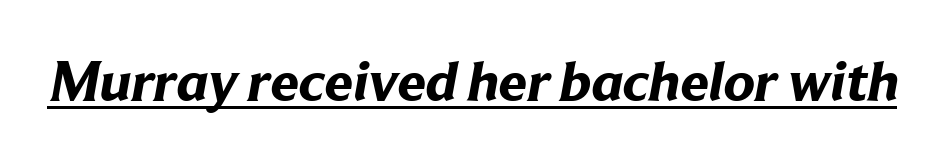
Is this a fixed-width face? No — the glyphs have proportional, varying widths. The passage shown is emphatically bold. This sample uses a sans-serif face. A rule runs beneath these lines of type. The passage shown has conventional tracking throughout.
